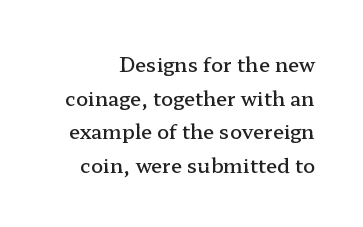
The gaps between neighbouring characters are ordinary and unremarkable. The designer left line spacing at the default. The sample has been set in demibold, a notch under bold. In terms of posture, this sample is upright. Decoration check: the copy has no underline.
